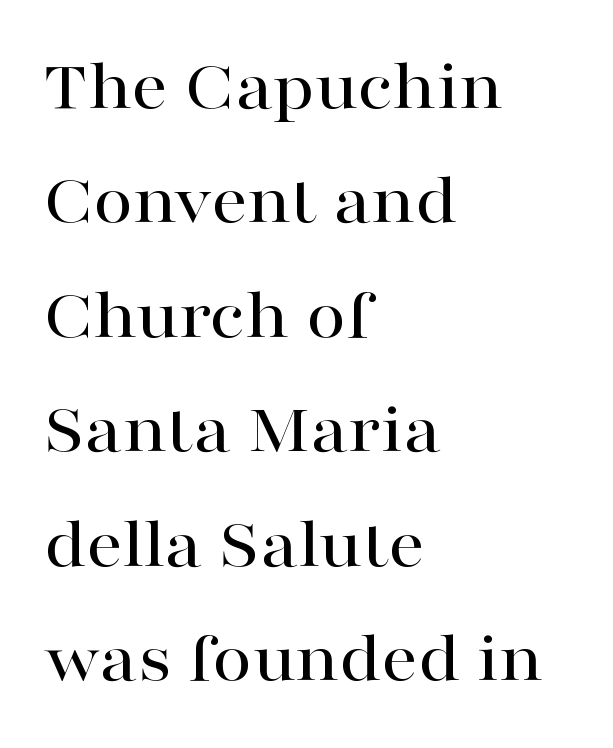
The rendering uses a moderate line-height, typical for paragraphs. Between one letter and the next there's only the usual sliver of space. Each letter keeps its own natural width here, so spacing adapts to shape. Serif or sans? Serif — the stroke terminals have little feet. Beneath every word, the page is bare.
